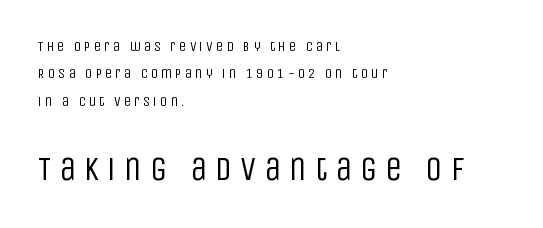
Q: Is the text bold? A: No.
Q: Is the text italic (slanted)? A: No, it is upright.
Q: Is the typeface a serif or a sans-serif typeface? A: Sans-serif.
Q: Is the text underlined? A: No.
Q: How is the paragraph aligned? A: Left-aligned.
Q: Is the spacing between letters normal or unusually wide? A: Unusually wide.
Q: Is the spacing between lines tight, normal or loose? A: Loose.
Q: Which block of text is set in a larger size, the first (top) or the second (bottom)? A: The second (bottom) one.
Q: Width (condensed, normal, or wide)? A: Condensed.
Q: Stroke contrast? A: Low.
Q: x-height? A: Large.
Q: Monospaced? A: No.
